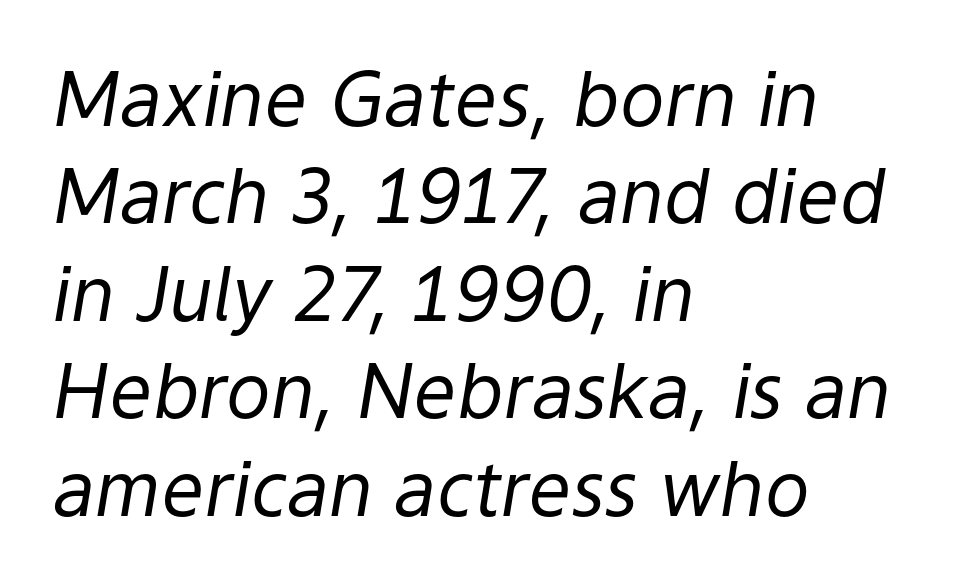
{"italic": "yes", "lean": "right", "slant_degrees": 9, "bold": "no", "weight": "regular", "width": "normal", "stroke_contrast": "low", "x_height": "medium", "monospaced": "no", "underline": "no", "align": "left", "line_spacing": "normal", "line_spacing_ratio": 1.3, "letter_spacing": "normal", "letter_spacing_em": 0.0, "glyph_px": 75}
